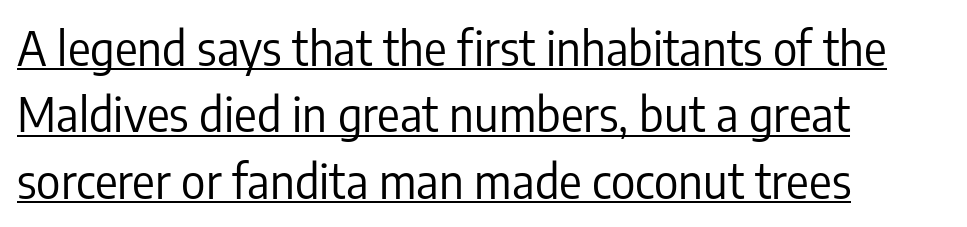
The setting favours the left margin, as ordinary paragraphs usually do. Varying glyph widths throughout — classic text-font behaviour. Quick note: underline on. The horizontal fit of the characters is conventional and even.
